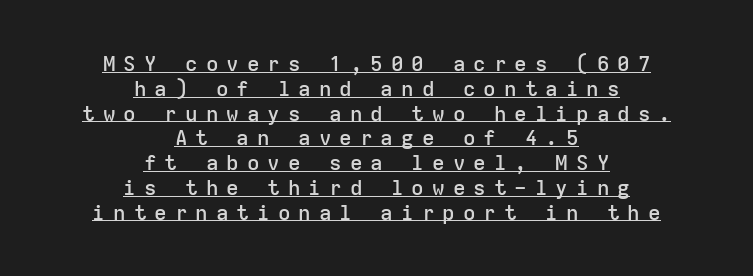
The image shows 21 px text type, upright; set centered, line spacing 1.18x, unusually wide letter spacing (+0.38 em), underlined.
